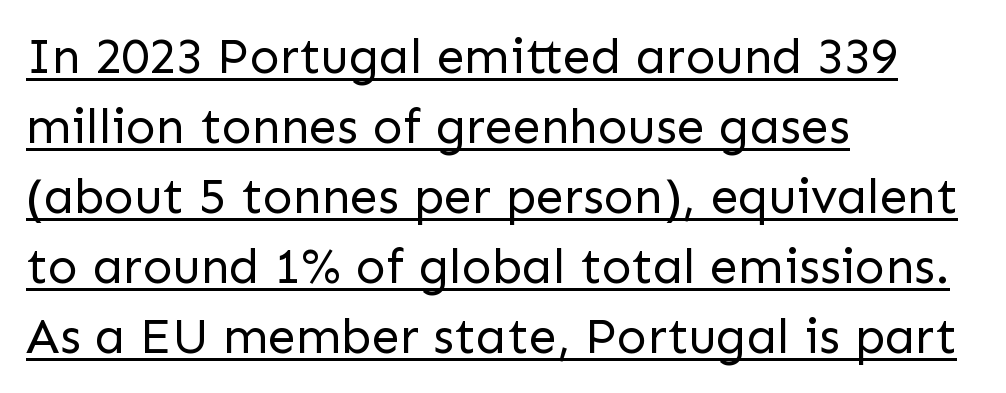
Summary of weight: not heavy and not bold. Do the characters align in a grid? No, the font is proportional. The lettering stays uniformly vertical, giving the passage a roman look. Notice how a bar underscores the lettering throughout. Regarding serifs, this sample does without them.
